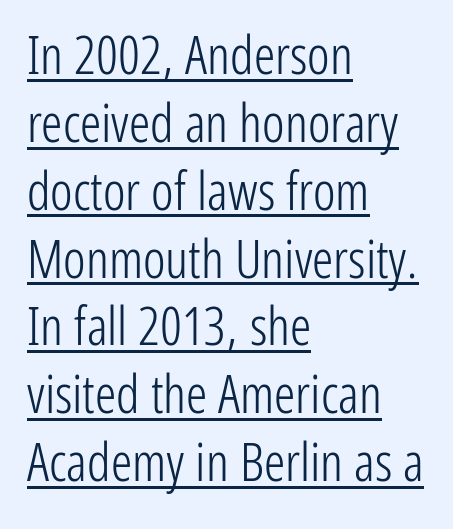
The letters advance in unequal steps, a hallmark of proportional type. The face used here appears with an underline applied. The line-height multiplier appears to be the usual default. On a weight scale, this lands at 450 or below. Standard letterfit; no display-style spreading of the glyphs. Type style note: lacks serifs.
